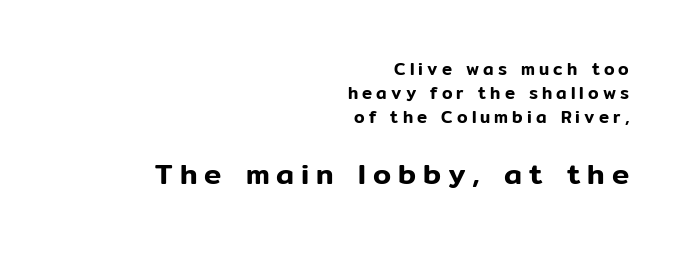
{"serif": "no", "italic": "no", "width": "normal", "stroke_contrast": "low", "x_height": "medium", "monospaced": "no", "underline": "no", "align": "right", "line_spacing": "normal", "line_spacing_ratio": 1.41, "letter_spacing": "wide", "letter_spacing_em": 0.24, "larger_block": "second", "size_ratio": 1.71, "glyph_px": 29}
